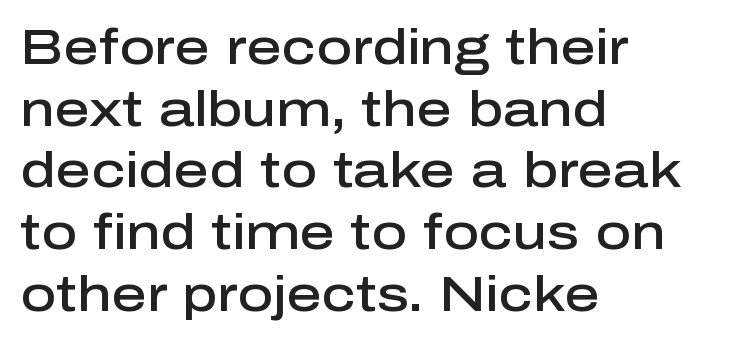
The image shows 49 px semibold sans-serif type, upright; set left-aligned, normal line spacing (1.26x), normal letter spacing, not underlined; low stroke contrast and a medium x-height.
